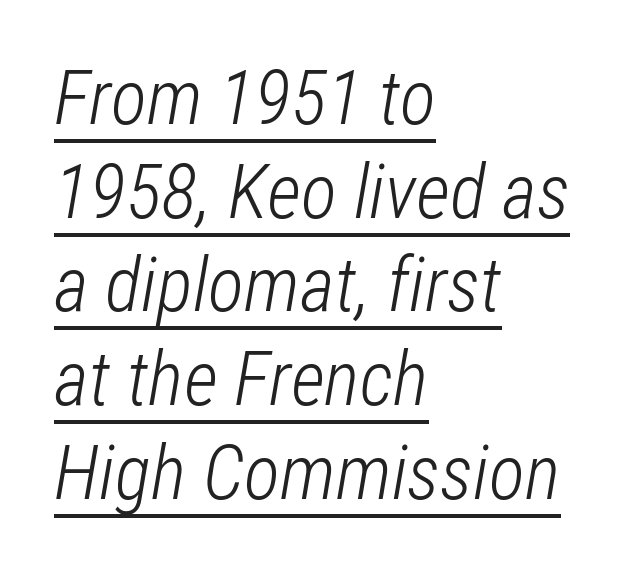
Q: Is the text bold? A: No.
Q: Is the text italic (slanted)? A: Yes, it leans right by about 12 degrees.
Q: Is the text underlined? A: Yes.
Q: How is the paragraph aligned? A: Left-aligned.
Q: Is the spacing between letters normal or unusually wide? A: Normal.
Q: Is the spacing between lines tight, normal or loose? A: Normal.
Q: Width (condensed, normal, or wide)? A: Condensed.
Q: Stroke contrast? A: Low.
Q: x-height? A: Medium.
Q: Monospaced? A: No.
